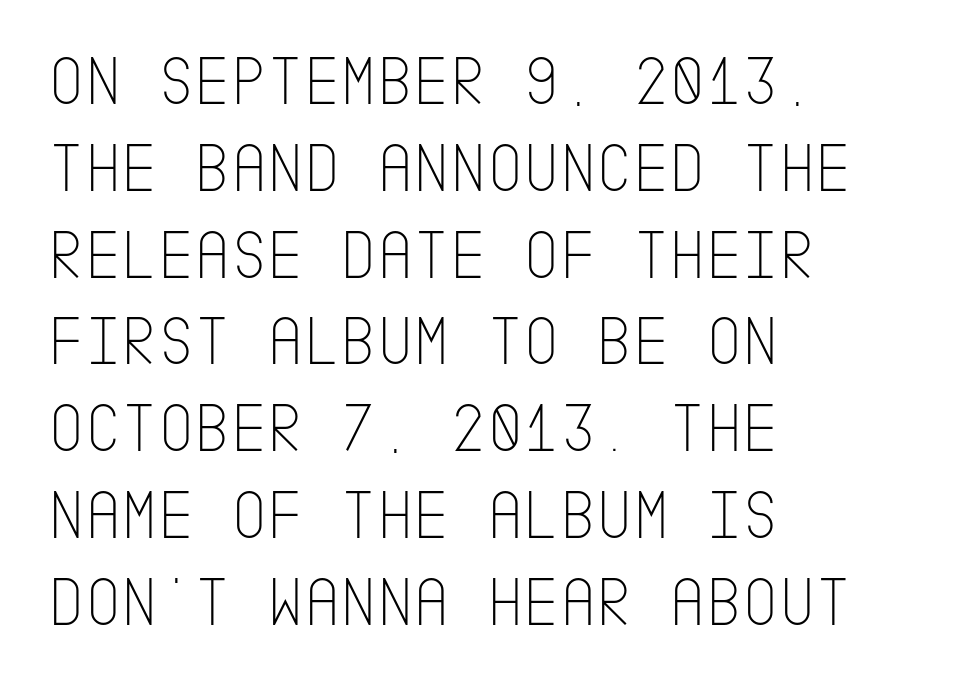
Q: Is the text bold? A: No.
Q: Is the text italic (slanted)? A: No, it is upright.
Q: Is the typeface a serif or a sans-serif typeface? A: Sans-serif.
Q: Is the text underlined? A: No.
Q: How is the paragraph aligned? A: Left-aligned.
Q: Is the spacing between letters normal or unusually wide? A: Normal.
Q: Width (condensed, normal, or wide)? A: Condensed.
Q: Stroke contrast? A: Low.
Q: x-height? A: Large.
